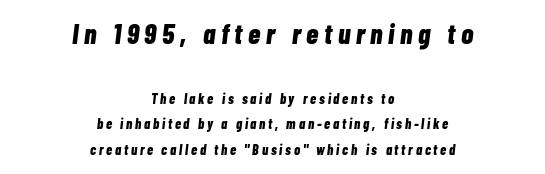
Q: Is the text bold? A: Yes.
Q: Is the text italic (slanted)? A: Yes, it leans right by about 7 degrees.
Q: Is the text underlined? A: No.
Q: How is the paragraph aligned? A: Centered.
Q: Is the spacing between letters normal or unusually wide? A: Unusually wide.
Q: Which block of text is set in a larger size, the first (top) or the second (bottom)? A: The first (top) one.
Q: Width (condensed, normal, or wide)? A: Condensed.
Q: Stroke contrast? A: Low.
Q: x-height? A: Medium.
Q: Monospaced? A: No.
